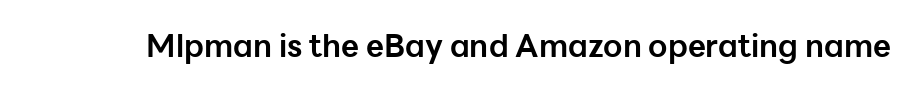
Q: Is the text bold? A: Yes.
Q: Is the text italic (slanted)? A: No, it is upright.
Q: Is the typeface a serif or a sans-serif typeface? A: Sans-serif.
Q: Is the text underlined? A: No.
Q: Is the spacing between letters normal or unusually wide? A: Normal.
Q: Width (condensed, normal, or wide)? A: Normal.
Q: Stroke contrast? A: Low.
Q: x-height? A: Medium.
Q: Monospaced? A: No.
